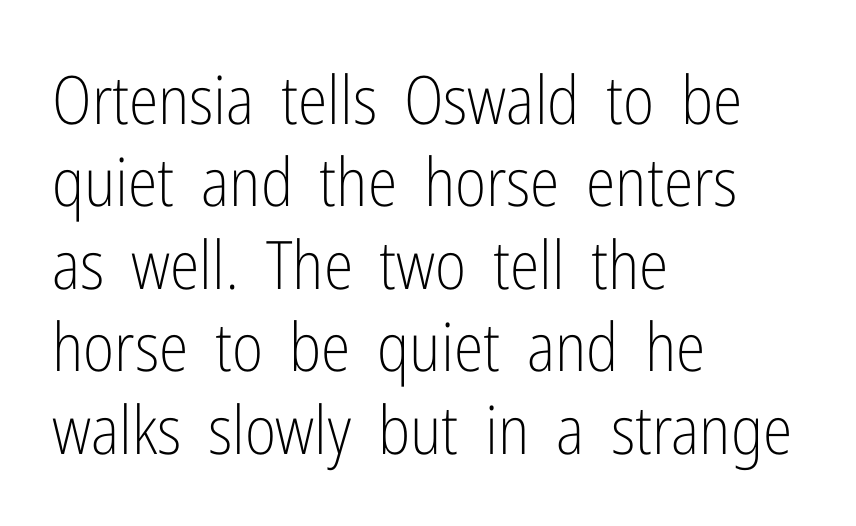
Q: Is the text bold? A: No.
Q: Is the text italic (slanted)? A: No, it is upright.
Q: Is the typeface a serif or a sans-serif typeface? A: Sans-serif.
Q: Is the text underlined? A: No.
Q: How is the paragraph aligned? A: Left-aligned.
Q: Is the spacing between letters normal or unusually wide? A: Normal.
Q: Width (condensed, normal, or wide)? A: Condensed.
Q: Stroke contrast? A: Low.
Q: x-height? A: Medium.
Q: Monospaced? A: No.
